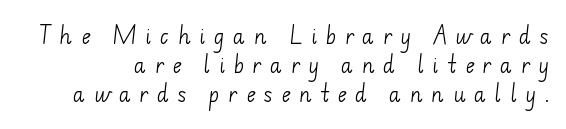
The letters look calm and open, with moderate or lighter stems. Characters follow at a spacing far wider than the type designer built in. Honestly, the row spacing looks completely unremarkable. A clean baseline with only descenders dipping below it.
